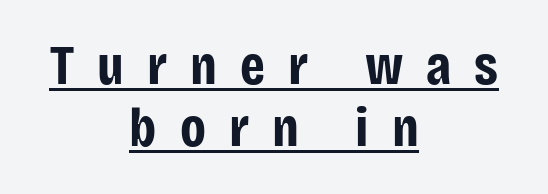
{"serif": "no", "italic": "no", "bold": "yes", "weight": "bold", "width": "condensed", "stroke_contrast": "low", "x_height": "large", "monospaced": "no", "underline": "yes", "align": "center", "line_spacing": "tight", "line_spacing_ratio": 1.11, "letter_spacing": "wide", "letter_spacing_em": 0.41, "glyph_px": 56}
